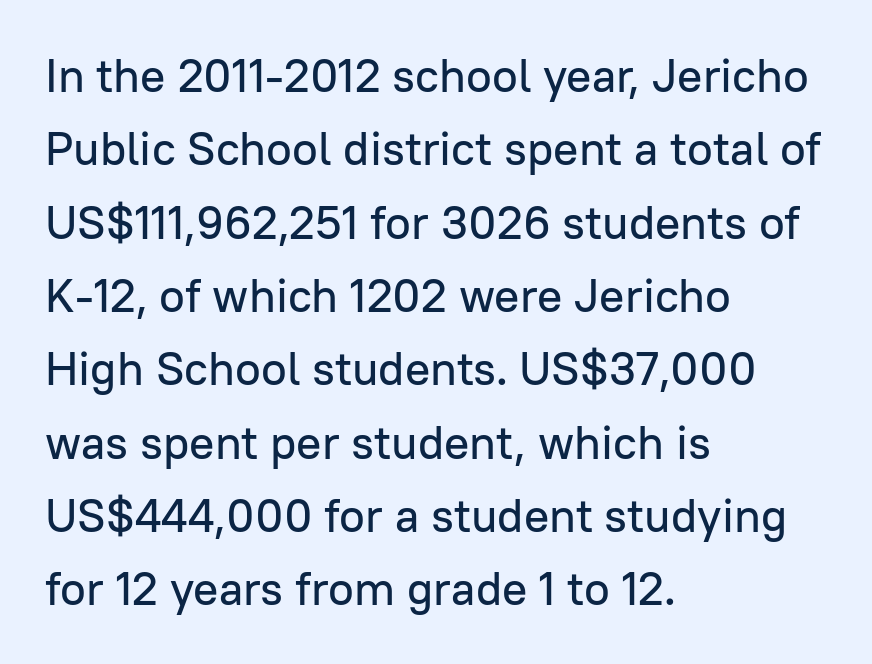
The image shows 47 px sans-serif type, upright; set left-aligned, normal line spacing (1.56x), normal letter spacing, not underlined; low stroke contrast and a medium x-height.
